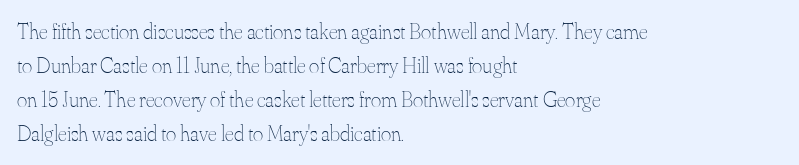
{"italic": "no", "bold": "no", "underline": "no", "align": "left", "line_spacing": "normal", "line_spacing_ratio": 1.55, "letter_spacing": "normal", "letter_spacing_em": 0.0, "glyph_px": 22}
